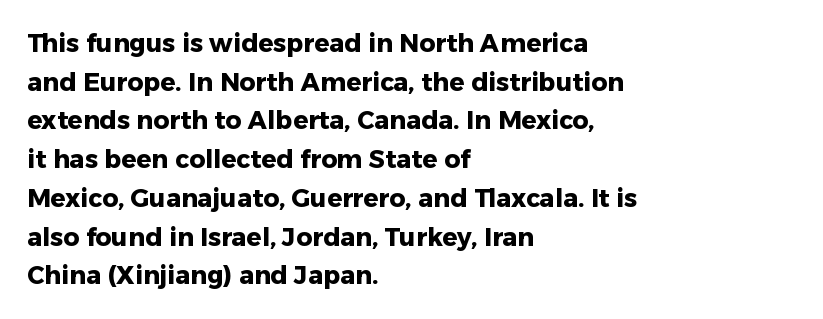
Q: Is the text bold? A: Yes.
Q: Is the text italic (slanted)? A: No, it is upright.
Q: Is the text underlined? A: No.
Q: How is the paragraph aligned? A: Left-aligned.
Q: Is the spacing between letters normal or unusually wide? A: Normal.
Q: Is the spacing between lines tight, normal or loose? A: Normal.
